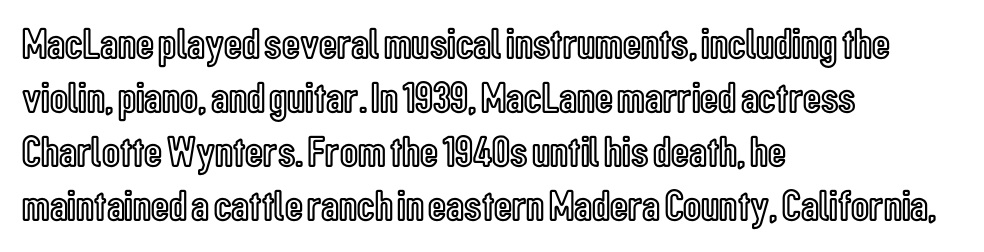
{"italic": "no", "width": "condensed", "x_height": "medium", "monospaced": "no", "underline": "no", "align": "left", "line_spacing_ratio": 1.23, "letter_spacing": "normal", "letter_spacing_em": 0.0, "glyph_px": 44}
